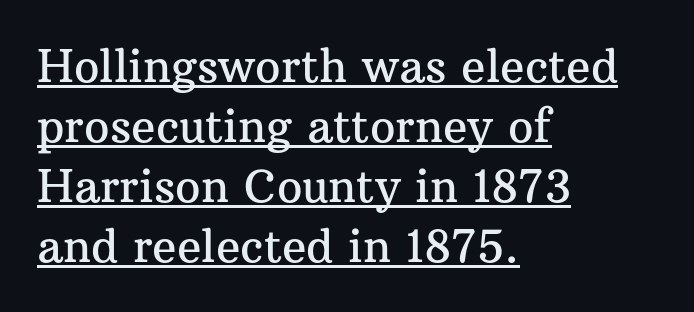
The image shows 45 px serif type, upright; set left-aligned, normal line spacing (1.33x), normal letter spacing, underlined; medium stroke contrast and a medium x-height.
